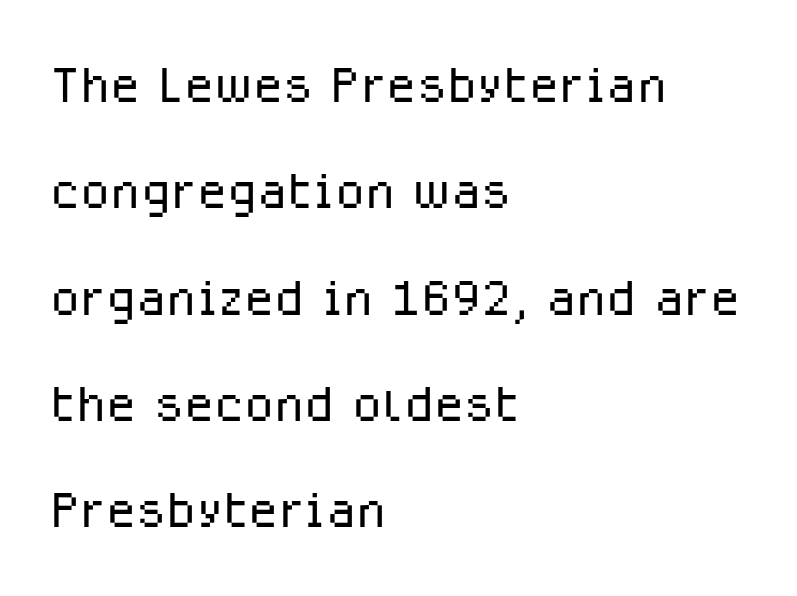
Q: Is the text bold? A: No.
Q: Is the text italic (slanted)? A: No, it is upright.
Q: Is the typeface a serif or a sans-serif typeface? A: Sans-serif.
Q: Is the text underlined? A: No.
Q: How is the paragraph aligned? A: Left-aligned.
Q: Is the spacing between letters normal or unusually wide? A: Normal.
Q: Is the spacing between lines tight, normal or loose? A: Normal.
Q: Width (condensed, normal, or wide)? A: Normal.
Q: Stroke contrast? A: Low.
Q: x-height? A: Medium.
Q: Monospaced? A: No.
